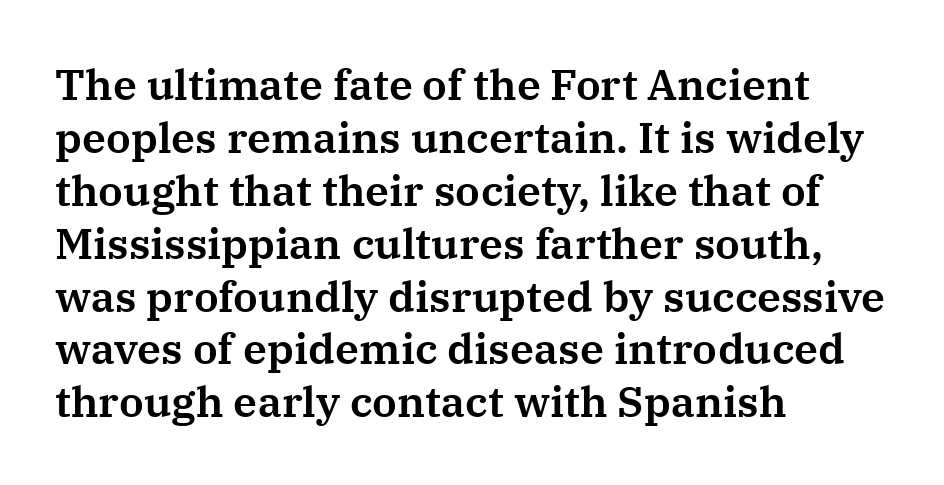
{"serif": "yes", "italic": "no", "width": "normal", "stroke_contrast": "medium", "x_height": "medium", "monospaced": "no", "underline": "no", "align": "left", "line_spacing_ratio": 1.23, "letter_spacing": "normal", "letter_spacing_em": 0.0, "glyph_px": 43}
